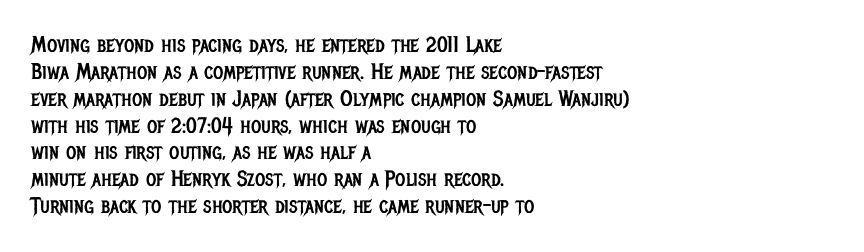
{"italic": "no", "bold": "no", "underline": "no", "align": "left", "line_spacing_ratio": 1.22, "letter_spacing": "normal", "letter_spacing_em": 0.0, "glyph_px": 22}
